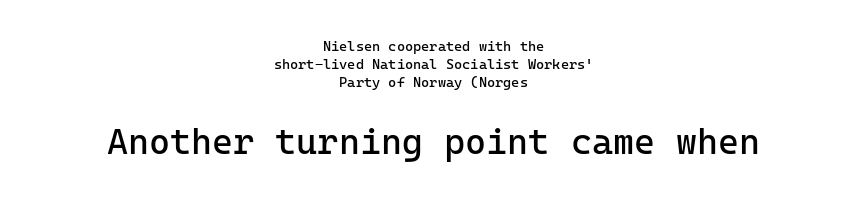
Designer's note — italics off, roman on. Students, observe: this is what conventionally led text looks like. Decoration check: the copy has no underline. Short note: letters normally spaced. In terms of letterform style, serifs are entirely absent. Character size in the trailing block exceeds that of the leading block.
